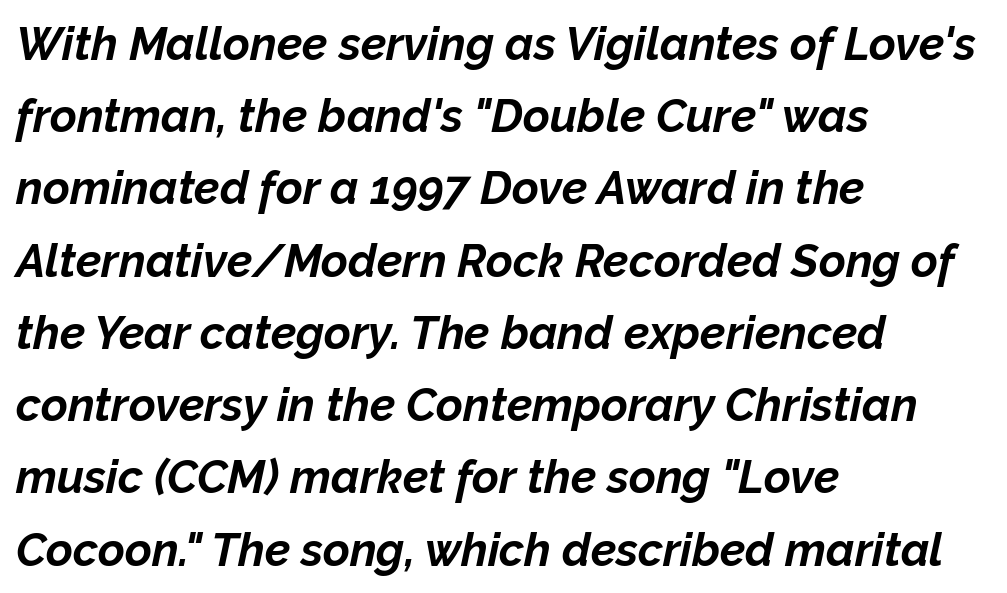
The image shows 46 px bold type, italic (leaning right); set left-aligned, normal line spacing (1.57x), normal letter spacing, not underlined; low stroke contrast and a medium x-height.
